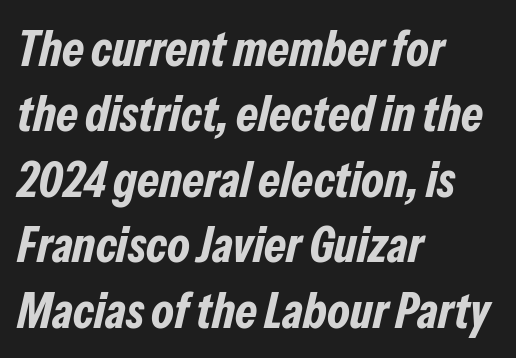
The image shows 50 px bold, condensed type, italic (leaning right); set left-aligned, normal line spacing (1.31x), normal letter spacing, not underlined; low stroke contrast and a medium x-height.
